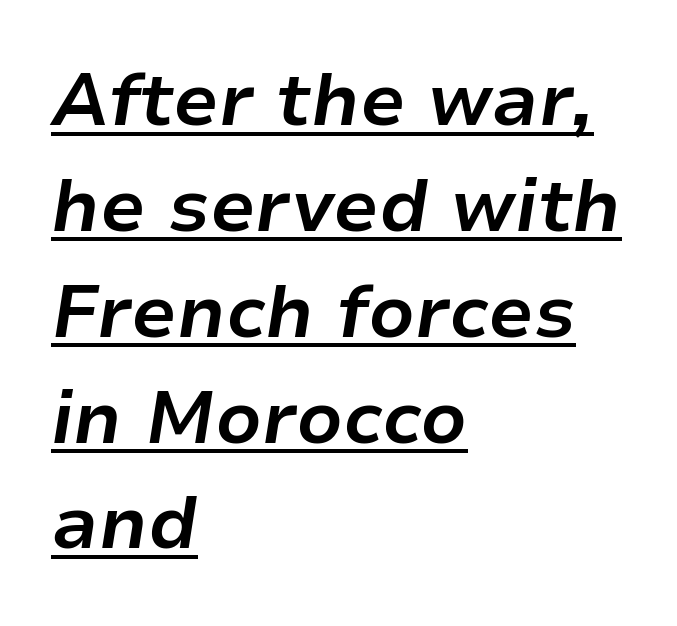
Q: Is the text bold? A: Yes.
Q: Is the text italic (slanted)? A: Yes, it leans right by about 9 degrees.
Q: Is the text underlined? A: Yes.
Q: How is the paragraph aligned? A: Left-aligned.
Q: Is the spacing between letters normal or unusually wide? A: Normal.
Q: Is the spacing between lines tight, normal or loose? A: Normal.
Q: Width (condensed, normal, or wide)? A: Normal.
Q: Stroke contrast? A: Low.
Q: x-height? A: Medium.
Q: Monospaced? A: No.
